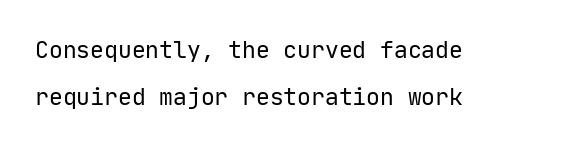
Q: Is the text bold? A: No.
Q: Is the text italic (slanted)? A: No, it is upright.
Q: Is the text underlined? A: No.
Q: How is the paragraph aligned? A: Left-aligned.
Q: Is the spacing between letters normal or unusually wide? A: Normal.
Q: Is the spacing between lines tight, normal or loose? A: Loose.
